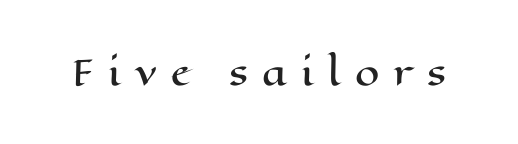
The image shows 35 px wide type, upright; set unusually wide letter spacing (+0.4 em), not underlined; high stroke contrast and a medium x-height.
